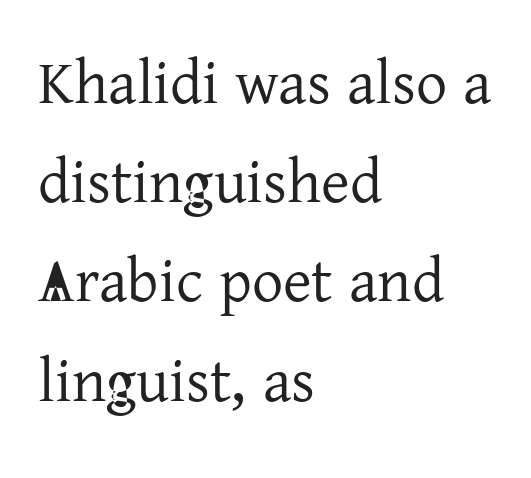
Do the characters align in a grid? No, the font is proportional. Posture: vertical. This is serif lettering, the kind often seen in printed books. The vertical gap from one line to the next is medium. Underline: absent.
